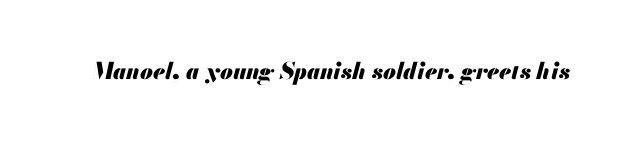
The image shows 23 px bold type, italic (leaning right); set normal letter spacing, not underlined.
